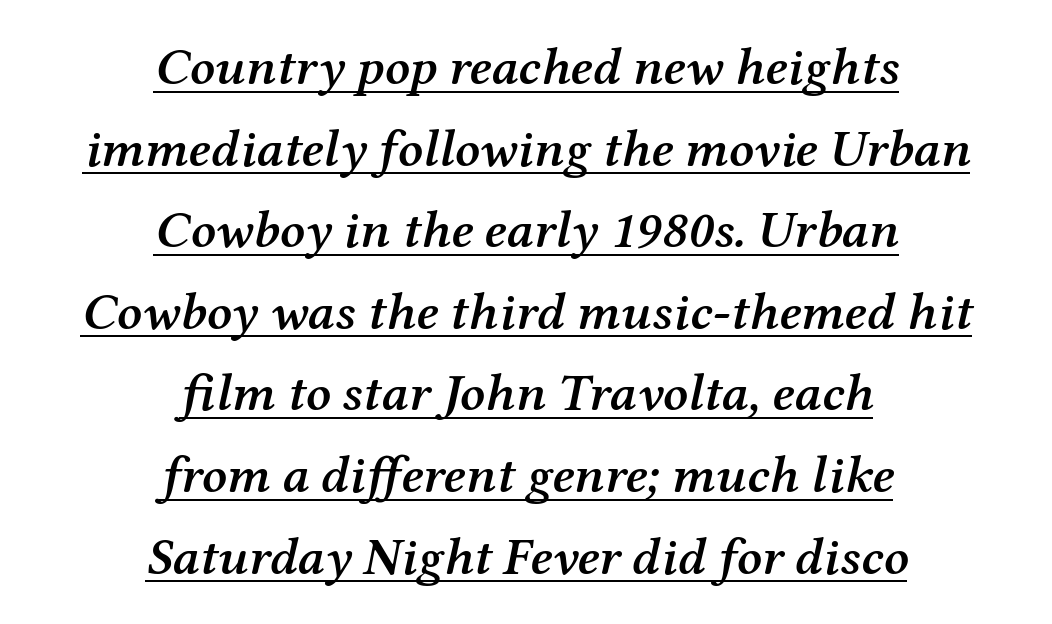
The image shows 53 px semibold serif type, italic (leaning right); set centered, normal line spacing (1.54x), normal letter spacing, underlined; medium stroke contrast and a medium x-height.
